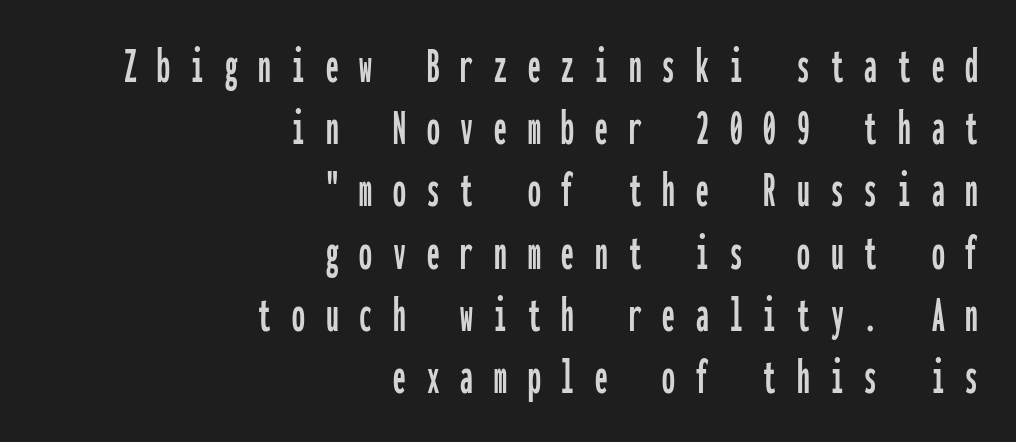
The image shows 51 px condensed sans-serif type, upright, monospaced; set right-aligned, line spacing 1.22x, unusually wide letter spacing (+0.41 em), not underlined; low stroke contrast and a medium x-height.
